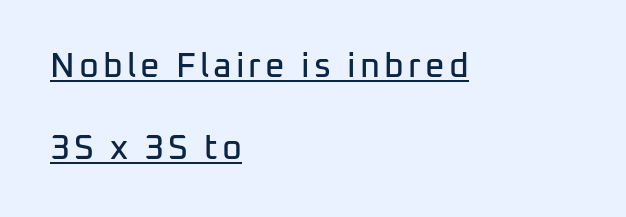
Q: Is the text italic (slanted)? A: No, it is upright.
Q: Is the typeface a serif or a sans-serif typeface? A: Sans-serif.
Q: Is the text underlined? A: Yes.
Q: How is the paragraph aligned? A: Left-aligned.
Q: Is the spacing between lines tight, normal or loose? A: Loose.
Q: Width (condensed, normal, or wide)? A: Normal.
Q: Stroke contrast? A: Low.
Q: x-height? A: Medium.
Q: Monospaced? A: No.
